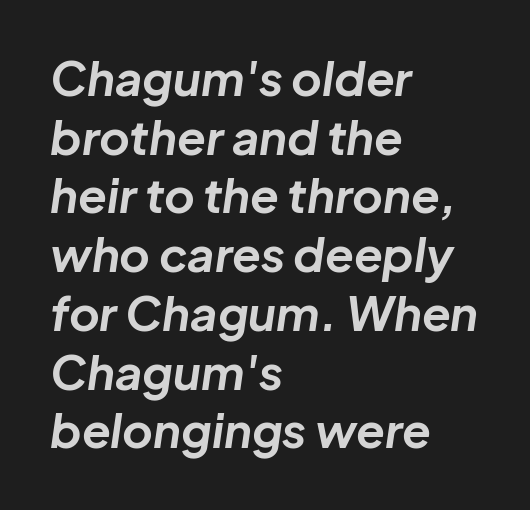
Caption: standard tracking, unaltered. Designer's note — italics engaged. How would I describe the line gaps? Plain and ordinary. Words float on clear page, feet unadorned.
